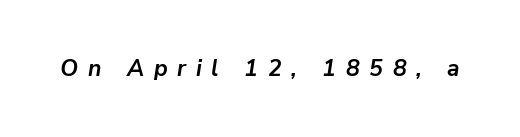
The image shows 23 px bold type, italic (leaning right); set unusually wide letter spacing (+0.42 em), not underlined.
